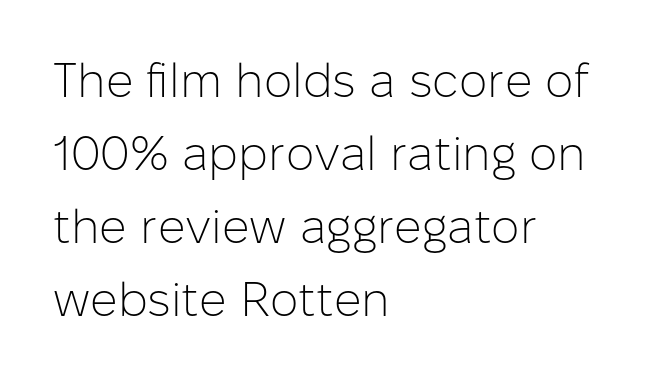
If you drew a line through each stem, it would be perfectly vertical. Is this a fixed-width face? No — the glyphs have proportional, varying widths. Line spacing here is normal. The words here are not underlined. Horizontally, the lines are justified to the leading edge only. You can tell from the bare stems that sans-serif type was used.
